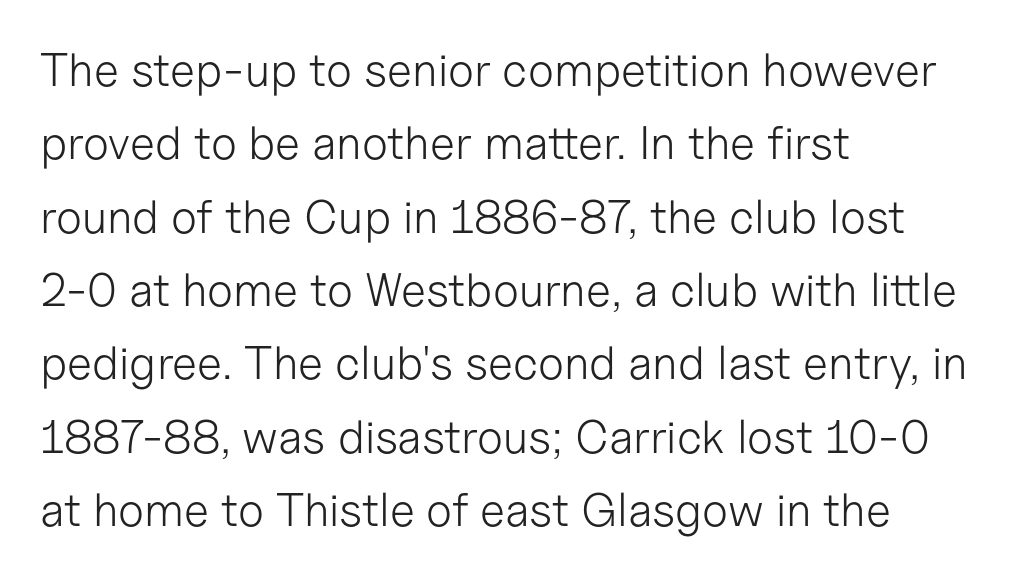
Weight: in the light-to-regular range. Leading matches the norm, producing a regular column. This rendering employs a face without finishing strokes, i.e., a sans-serif. Here the glyphs are tracked normally, forming tight word shapes. Beneath every word, the page is bare.
